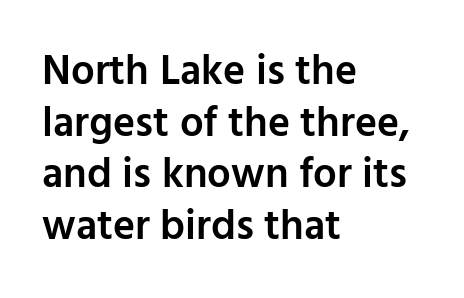
Q: Is the text bold? A: Semi-bold.
Q: Is the text italic (slanted)? A: No, it is upright.
Q: Is the typeface a serif or a sans-serif typeface? A: Sans-serif.
Q: Is the text underlined? A: No.
Q: How is the paragraph aligned? A: Left-aligned.
Q: Is the spacing between letters normal or unusually wide? A: Normal.
Q: Width (condensed, normal, or wide)? A: Normal.
Q: Stroke contrast? A: Low.
Q: x-height? A: Medium.
Q: Monospaced? A: No.
